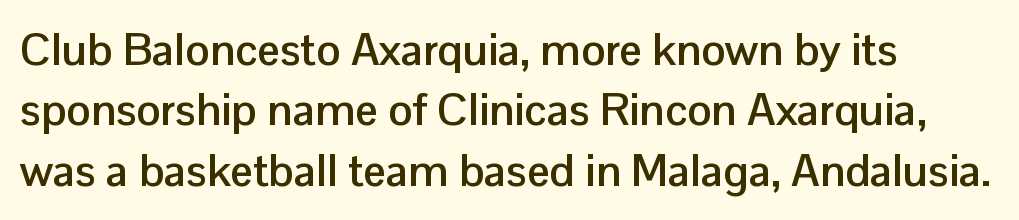
All the whitespace from short lines collects on the right. This sample has the flowing, uneven cadence of proportional lettering. Compared with an ordinary text face, these strokes are far heavier — a full bold. What stands out about the letter spacing? Nothing — it is the standard amount.
